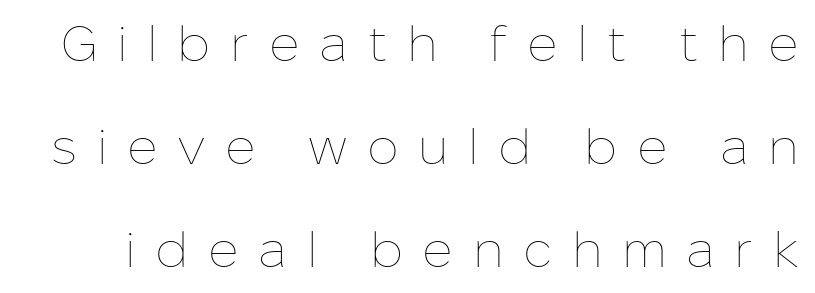
The image shows 50 px thin type, upright; set loose line spacing (2.06x), unusually wide letter spacing (+0.39 em), not underlined; low stroke contrast and a medium x-height.
